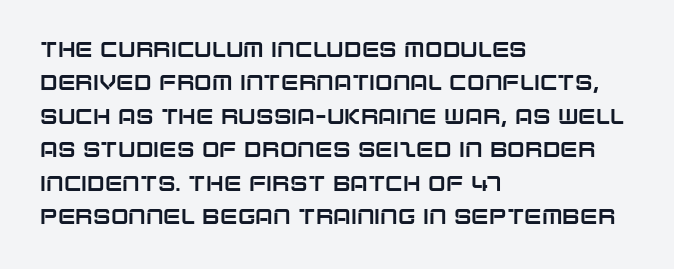
The image shows 21 px text type, upright; set left-aligned, normal line spacing (1.59x), normal letter spacing, not underlined.
